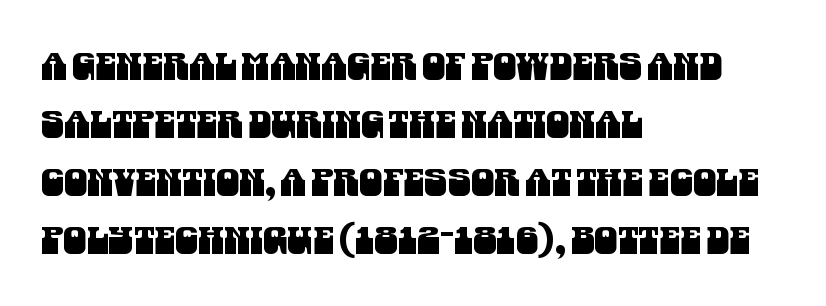
The image shows 37 px condensed sans-serif type; set left-aligned, normal line spacing (1.57x), normal letter spacing, not underlined; medium stroke contrast and a large x-height.
